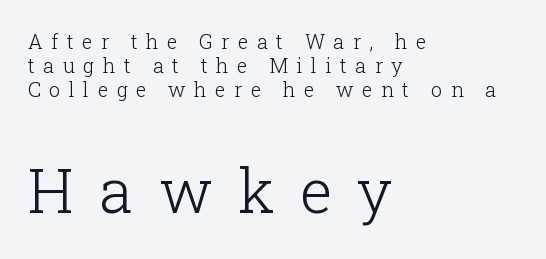
{"serif": "yes", "italic": "no", "bold": "no", "weight": "light", "width": "normal", "stroke_contrast": "low", "x_height": "medium", "monospaced": "no", "underline": "no", "align": "left", "line_spacing_ratio": 1.21, "letter_spacing": "wide", "letter_spacing_em": 0.42, "larger_block": "second", "size_ratio": 3.05, "glyph_px": 61}
